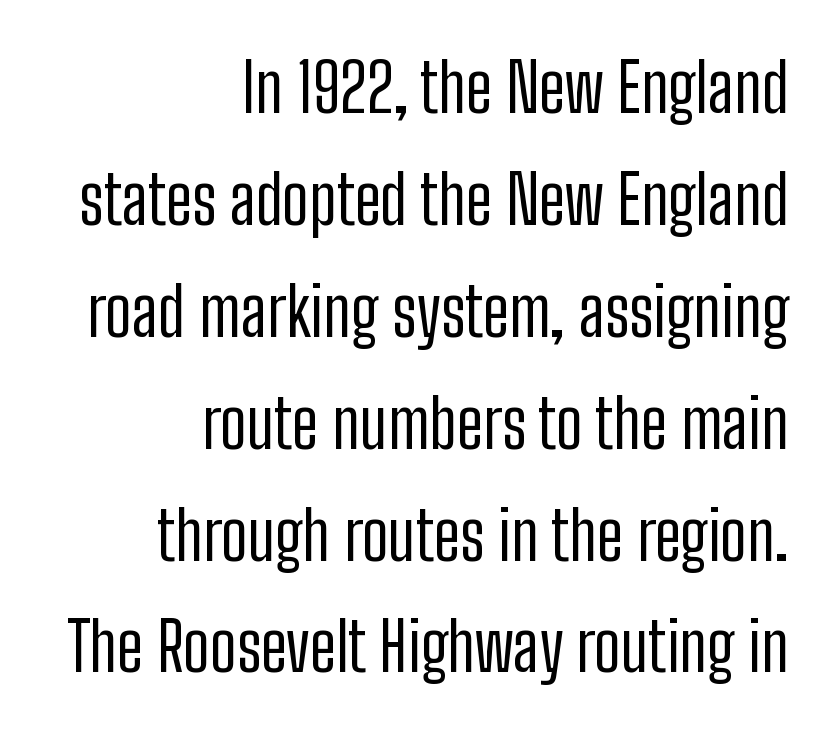
Q: Is the text bold? A: No.
Q: Is the text italic (slanted)? A: No, it is upright.
Q: Is the typeface a serif or a sans-serif typeface? A: Sans-serif.
Q: Is the text underlined? A: No.
Q: How is the paragraph aligned? A: Right-aligned.
Q: Is the spacing between letters normal or unusually wide? A: Normal.
Q: Is the spacing between lines tight, normal or loose? A: Normal.
Q: Width (condensed, normal, or wide)? A: Condensed.
Q: Stroke contrast? A: Low.
Q: x-height? A: Medium.
Q: Monospaced? A: No.
